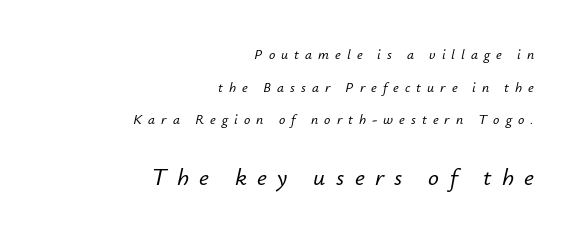
The image shows 24 px text type, italic (leaning right); set right-aligned, loose line spacing (2.33x), unusually wide letter spacing (+0.43 em), not underlined; the second (bottom) block is 1.71x larger.
